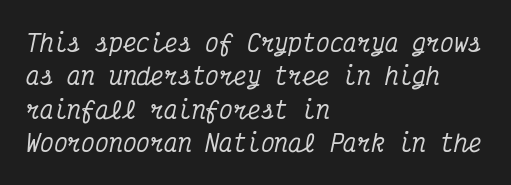
Q: Is the text italic (slanted)? A: Yes, it leans right by about 12 degrees.
Q: Is the text underlined? A: No.
Q: How is the paragraph aligned? A: Left-aligned.
Q: Is the spacing between letters normal or unusually wide? A: Normal.
Q: Is the spacing between lines tight, normal or loose? A: Normal.
